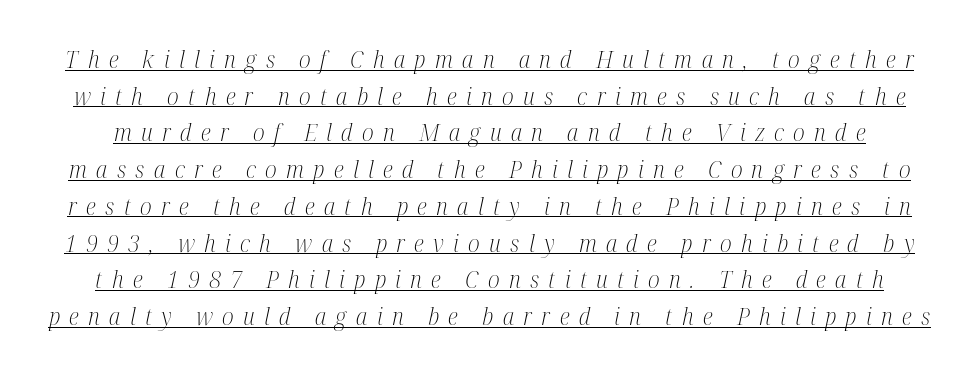
Stroke thickness stays within the range of a standard reading face or lighter. What decoration does the sample have? An underline. Loose tracking; the words dissolve into strings of separated letters. Regarding leading, the lines here are spaced in the standard way.
